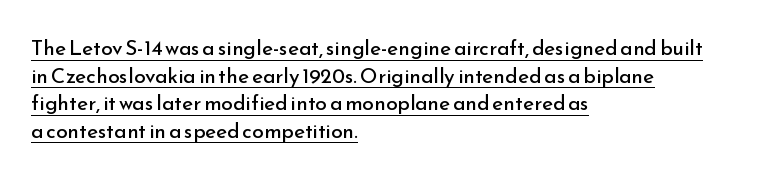
Here the glyphs are tracked normally, forming tight word shapes. This is underlined copy, the kind a proofreader might mark for attention. Posture: vertical. Notice how the passage keeps a crisp vertical edge on the left only.
